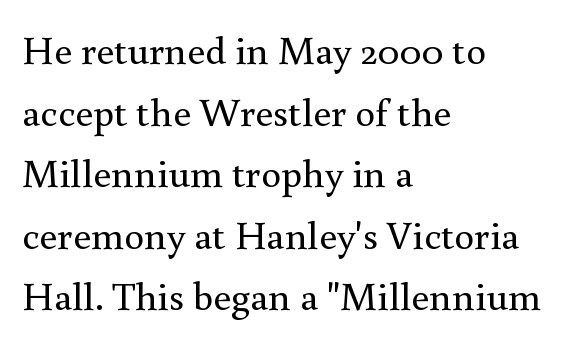
{"serif": "yes", "italic": "no", "bold": "no", "weight": "regular", "width": "normal", "x_height": "small", "monospaced": "no", "underline": "no", "align": "left", "line_spacing": "normal", "line_spacing_ratio": 1.54, "letter_spacing": "normal", "letter_spacing_em": 0.0, "glyph_px": 40}
